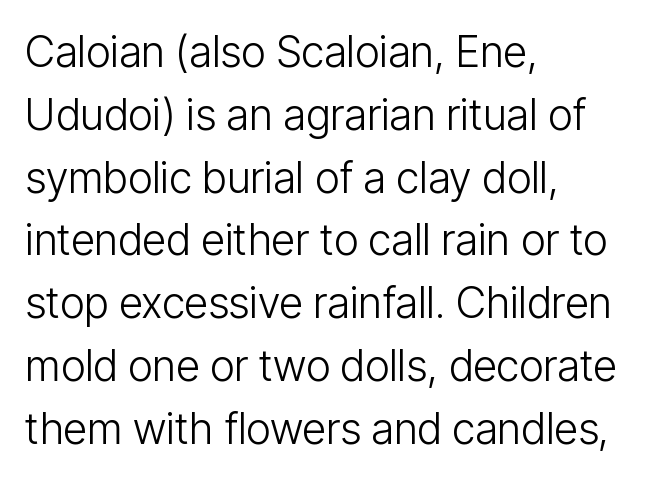
Q: Is the text bold? A: No.
Q: Is the text italic (slanted)? A: No, it is upright.
Q: Is the typeface a serif or a sans-serif typeface? A: Sans-serif.
Q: Is the text underlined? A: No.
Q: How is the paragraph aligned? A: Left-aligned.
Q: Is the spacing between letters normal or unusually wide? A: Normal.
Q: Is the spacing between lines tight, normal or loose? A: Normal.
Q: Width (condensed, normal, or wide)? A: Condensed.
Q: Stroke contrast? A: Low.
Q: x-height? A: Medium.
Q: Monospaced? A: No.
